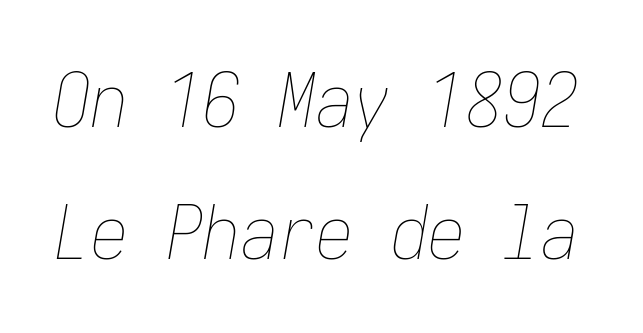
Q: Is the text bold? A: No.
Q: Is the text italic (slanted)? A: Yes, it leans right by about 10 degrees.
Q: Is the text underlined? A: No.
Q: Is the spacing between letters normal or unusually wide? A: Normal.
Q: Width (condensed, normal, or wide)? A: Condensed.
Q: Stroke contrast? A: Low.
Q: x-height? A: Medium.
